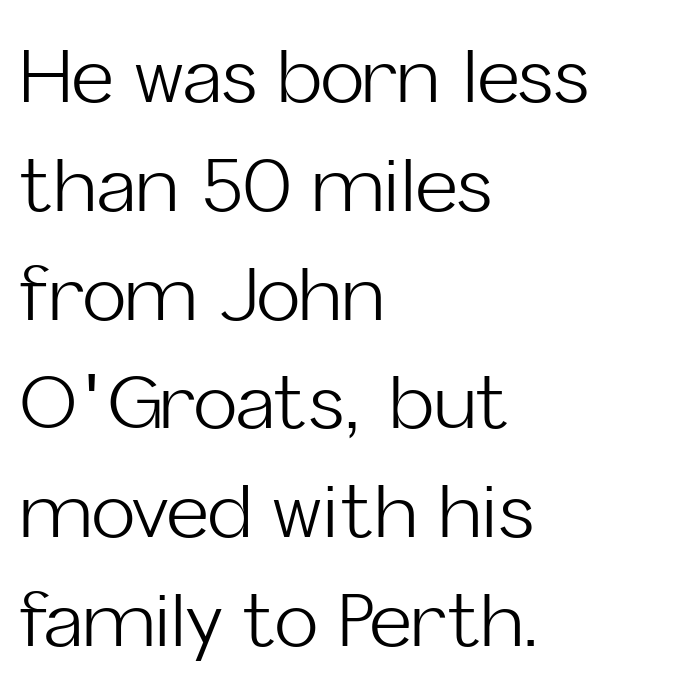
The font is comparable to plain body text, perhaps lighter. This sample uses an upright cut, with every glyph sitting square on the baseline. Summary of vertical rhythm: regular, with standard interline spacing. A typesetter would call this zero additional tracking. Plain, unruled lines of type. Looks like regular typesetting: each glyph gets only the width it needs.
